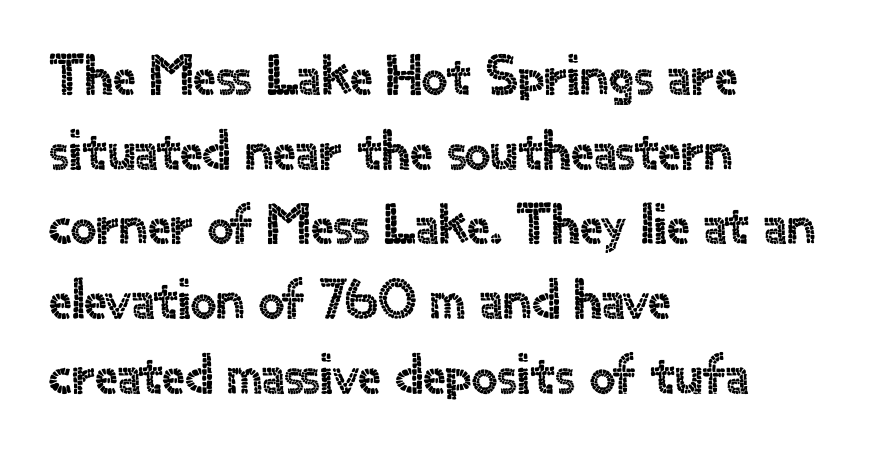
The image shows 57 px sans-serif type, upright; set left-aligned, normal line spacing (1.31x), normal letter spacing, not underlined; a small x-height.
